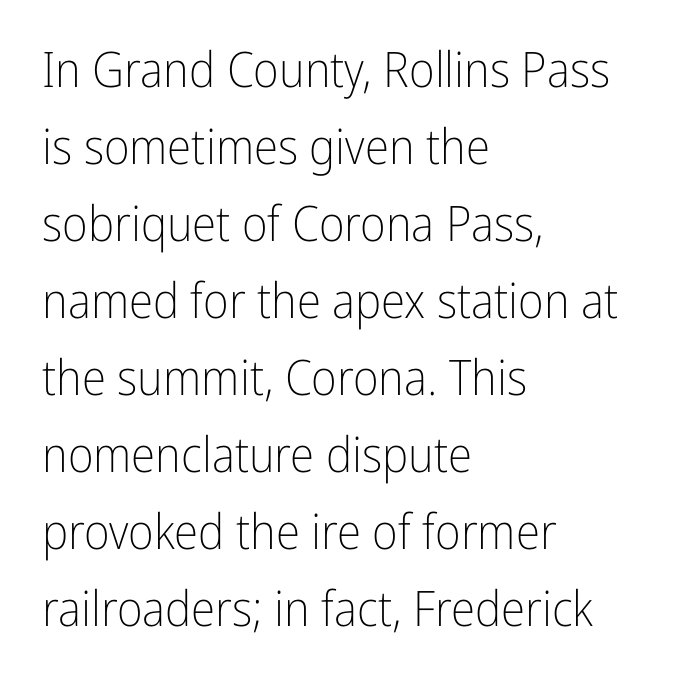
Q: Is the text bold? A: No.
Q: Is the text italic (slanted)? A: No, it is upright.
Q: Is the typeface a serif or a sans-serif typeface? A: Sans-serif.
Q: Is the text underlined? A: No.
Q: How is the paragraph aligned? A: Left-aligned.
Q: Is the spacing between letters normal or unusually wide? A: Normal.
Q: Is the spacing between lines tight, normal or loose? A: Normal.
Q: Width (condensed, normal, or wide)? A: Condensed.
Q: Stroke contrast? A: Low.
Q: x-height? A: Medium.
Q: Monospaced? A: No.
